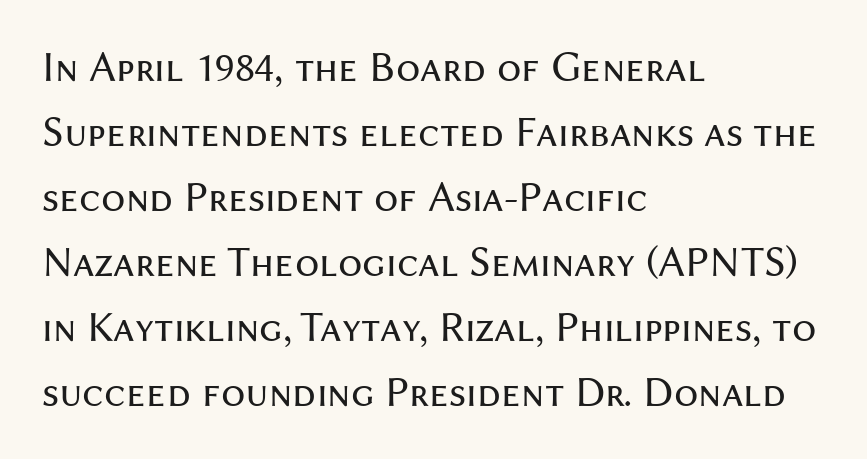
The lines in this sample share a left origin and differ only in where they stop. Looks like regular typesetting: each glyph gets only the width it needs. The glyphs are unaccompanied by any horizontal stroke below them. The face used here is a sans, in the tradition of grotesques and geometrics.
